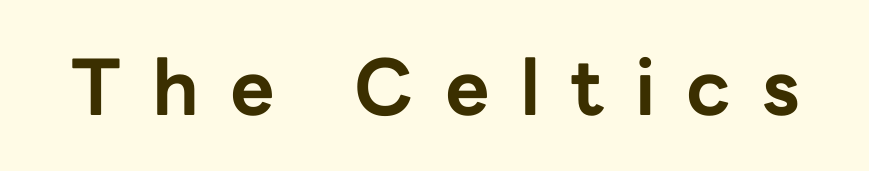
Serifs: no, the terminals of the letterforms are clean. Here the glyphs are tracked loosely, breaking word shapes into spaced letters. The lettering stays uniformly vertical, giving the passage a roman look. A dark, heavy texture on the line: the type is bold.
